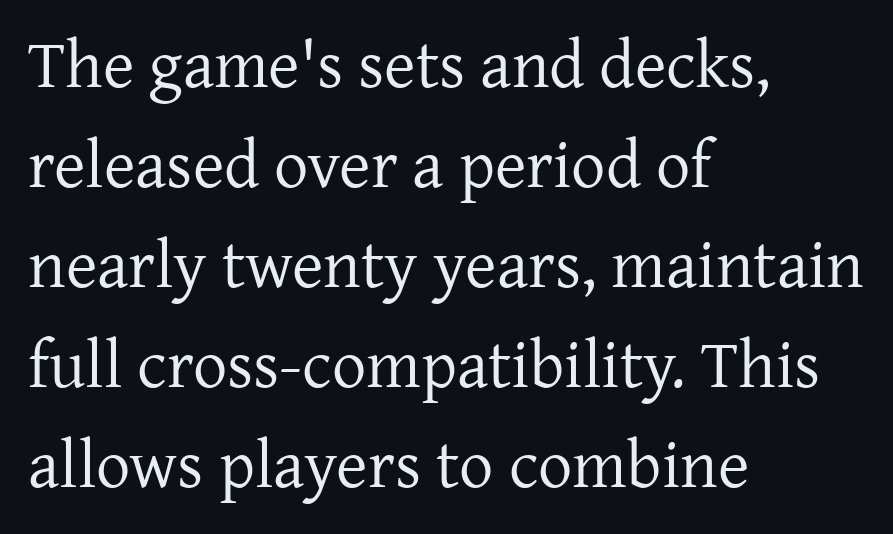
Q: Is the text bold? A: No.
Q: Is the text italic (slanted)? A: No, it is upright.
Q: Is the typeface a serif or a sans-serif typeface? A: Serif.
Q: Is the text underlined? A: No.
Q: How is the paragraph aligned? A: Left-aligned.
Q: Is the spacing between letters normal or unusually wide? A: Normal.
Q: Is the spacing between lines tight, normal or loose? A: Normal.
Q: Width (condensed, normal, or wide)? A: Normal.
Q: Stroke contrast? A: Low.
Q: x-height? A: Medium.
Q: Monospaced? A: No.
